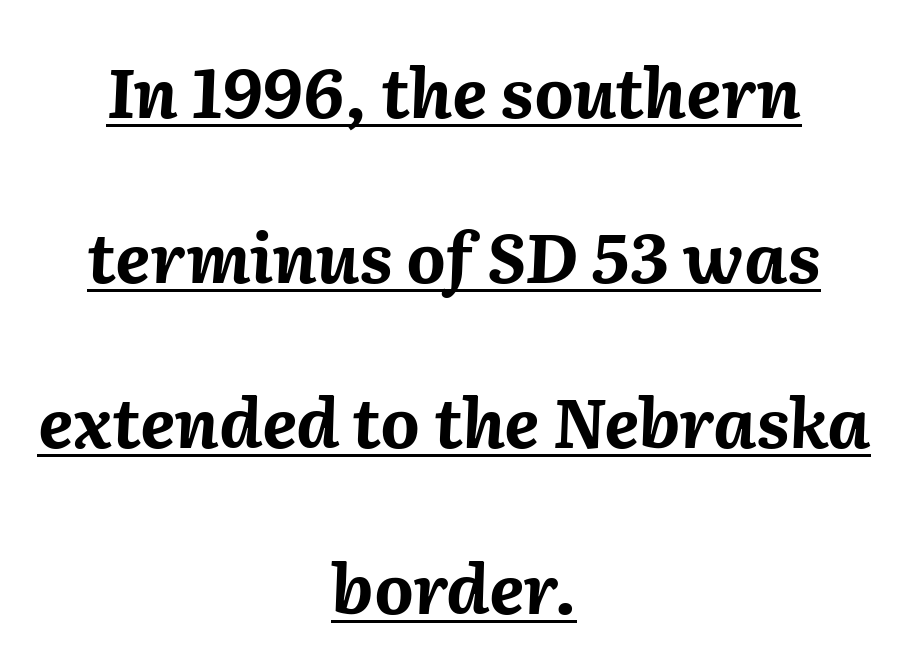
The image shows 68 px bold type, italic (leaning right); set centered, loose line spacing (2.43x), normal letter spacing, underlined; medium stroke contrast and a medium x-height.
